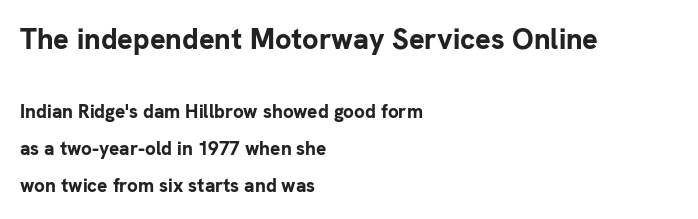
The image shows 29 px bold sans-serif type, upright; set left-aligned, loose line spacing (1.94x), normal letter spacing, not underlined; the first (top) block is 1.53x larger; low stroke contrast and a medium x-height.
